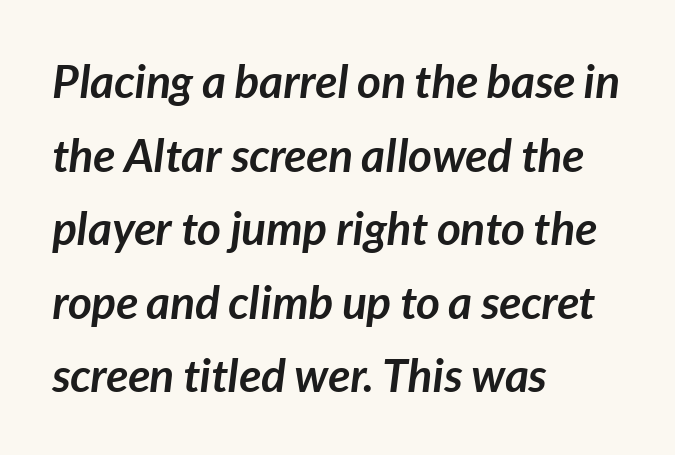
Letters rest on an invisible, unmarked baseline. Line beginnings align vertically; line endings do not. This sample has the flowing, uneven cadence of proportional lettering. Yep, that's italic — everything's leaning. Successive baselines arrive at the customary interval. This is heavy type, rendered in bold.
